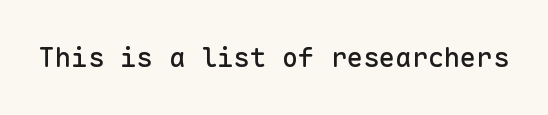
The image shows 27 px text type, upright; set normal letter spacing, not underlined.
